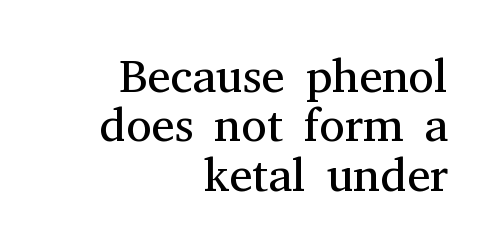
Q: Is the text bold? A: No.
Q: Is the text italic (slanted)? A: No, it is upright.
Q: Is the typeface a serif or a sans-serif typeface? A: Serif.
Q: Is the text underlined? A: No.
Q: How is the paragraph aligned? A: Right-aligned.
Q: Is the spacing between letters normal or unusually wide? A: Normal.
Q: Is the spacing between lines tight, normal or loose? A: Tight.
Q: Width (condensed, normal, or wide)? A: Normal.
Q: Stroke contrast? A: Medium.
Q: x-height? A: Medium.
Q: Monospaced? A: No.
